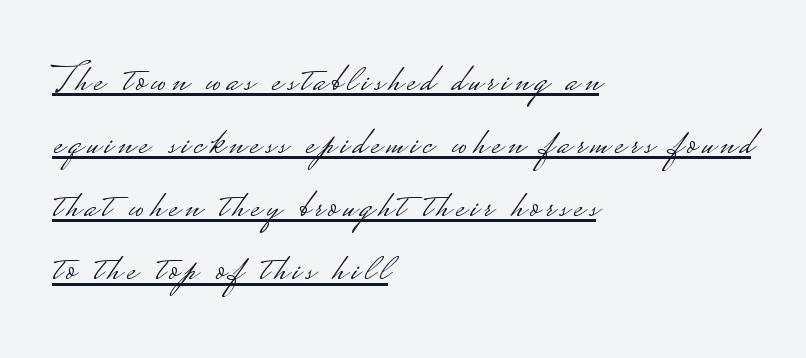
The image shows 41 px light, wide sans-serif type; set left-aligned, normal line spacing (1.54x), underlined; low stroke contrast.
